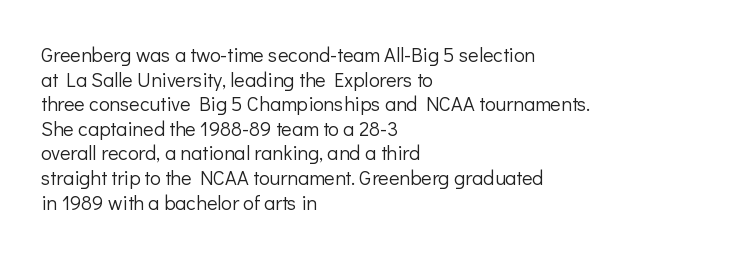
Casual observation: everything's shoved over to the left. This is not heavy type; no bold has been used. Italic? Not at all — the glyphs are vertical. The space beneath each line is pristine and unruled. No extra tracking has been applied to these lines.
